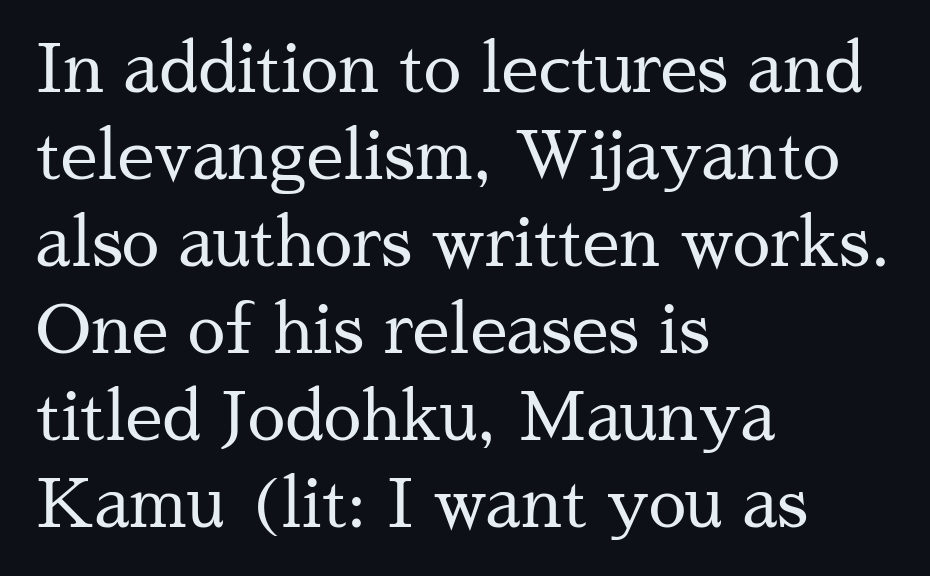
Q: Is the text bold? A: No.
Q: Is the text italic (slanted)? A: No, it is upright.
Q: Is the typeface a serif or a sans-serif typeface? A: Serif.
Q: Is the text underlined? A: No.
Q: How is the paragraph aligned? A: Left-aligned.
Q: Is the spacing between letters normal or unusually wide? A: Normal.
Q: Is the spacing between lines tight, normal or loose? A: Normal.
Q: Width (condensed, normal, or wide)? A: Normal.
Q: Stroke contrast? A: Medium.
Q: x-height? A: Medium.
Q: Monospaced? A: No.
